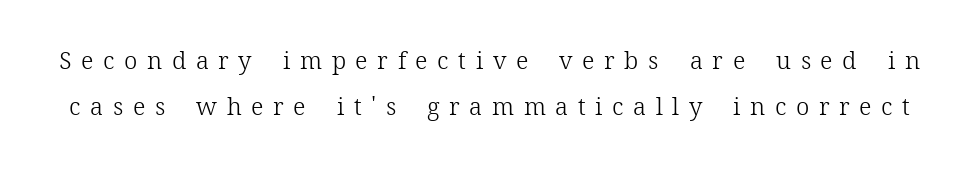
The image shows 24 px text type, upright; set loose line spacing (1.93x), unusually wide letter spacing (+0.4 em), not underlined.
